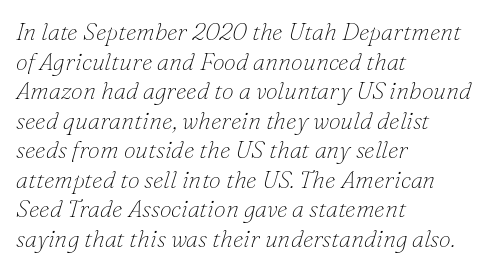
The image shows 24 px text type, italic (leaning right); set left-aligned, line spacing 1.23x, normal letter spacing, not underlined.
